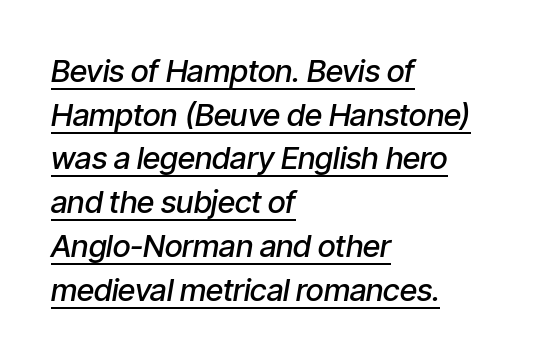
Q: Is the text bold? A: Semi-bold.
Q: Is the text italic (slanted)? A: Yes, it leans right by about 9 degrees.
Q: Is the text underlined? A: Yes.
Q: How is the paragraph aligned? A: Left-aligned.
Q: Is the spacing between letters normal or unusually wide? A: Normal.
Q: Is the spacing between lines tight, normal or loose? A: Normal.
Q: Width (condensed, normal, or wide)? A: Condensed.
Q: Stroke contrast? A: Low.
Q: x-height? A: Medium.
Q: Monospaced? A: No.
